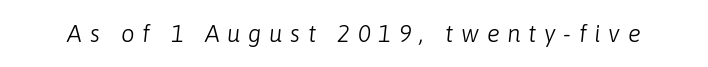
Between one letter and the next there's a generous, obvious gap. This is not heavy type; no bold has been used. A clean baseline with only descenders dipping below it. The face used here has a pronounced slope to its letters.
